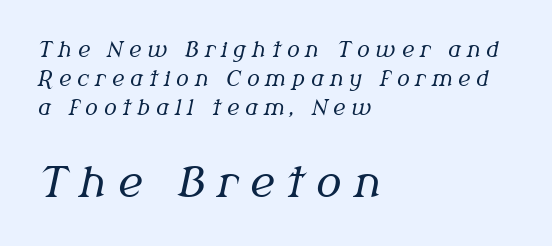
{"serif": "yes", "italic": "yes", "lean": "right", "slant_degrees": 12, "bold": "no", "weight": "regular", "width": "normal", "stroke_contrast": "medium", "x_height": "medium", "monospaced": "no", "underline": "no", "align": "left", "line_spacing": "normal", "line_spacing_ratio": 1.37, "letter_spacing": "wide", "letter_spacing_em": 0.29, "larger_block": "second", "size_ratio": 2.0, "glyph_px": 42}
